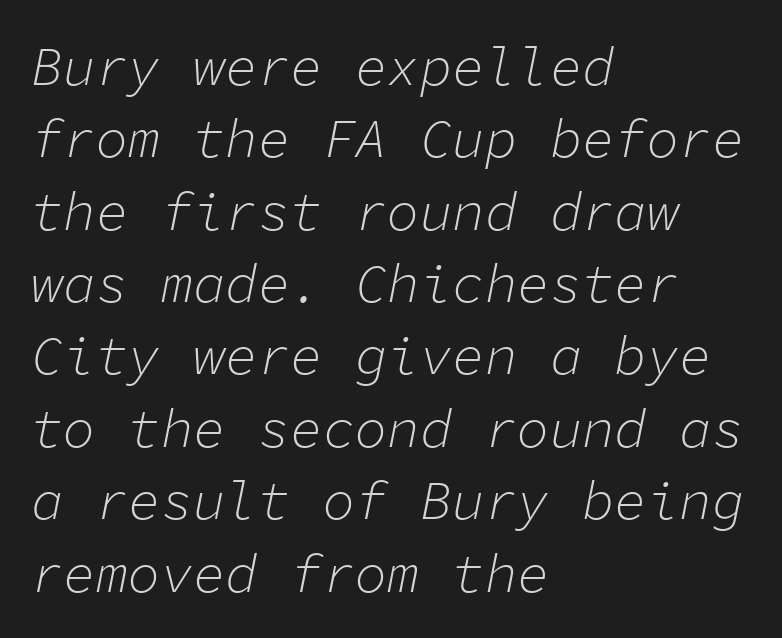
The letterforms sit shoulder to shoulder at normal distance. Which margin do the lines hug? The left one — the right edge is uneven. The foot of each line stays bare and open. Looks like terminal output: every glyph gets an equal slot. Stem width sits at or under what a default text font uses. Designer's note — italics engaged.
